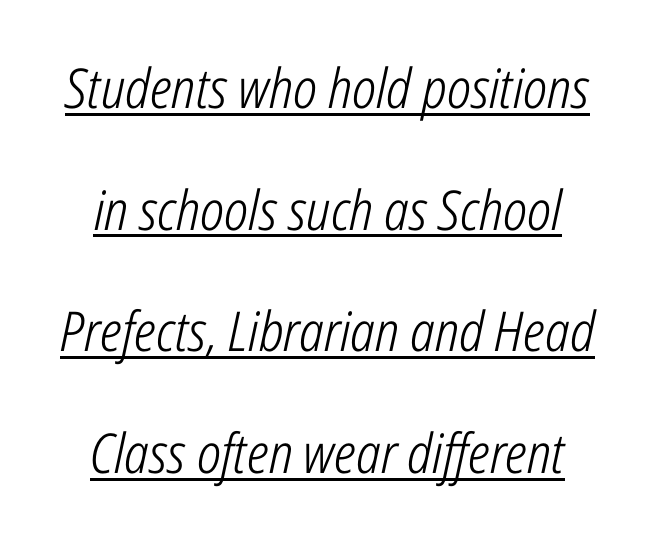
Q: Is the text bold? A: No.
Q: Is the text italic (slanted)? A: Yes, it leans right by about 12 degrees.
Q: Is the text underlined? A: Yes.
Q: Is the spacing between letters normal or unusually wide? A: Normal.
Q: Is the spacing between lines tight, normal or loose? A: Loose.
Q: Width (condensed, normal, or wide)? A: Condensed.
Q: Stroke contrast? A: Low.
Q: x-height? A: Medium.
Q: Monospaced? A: No.
